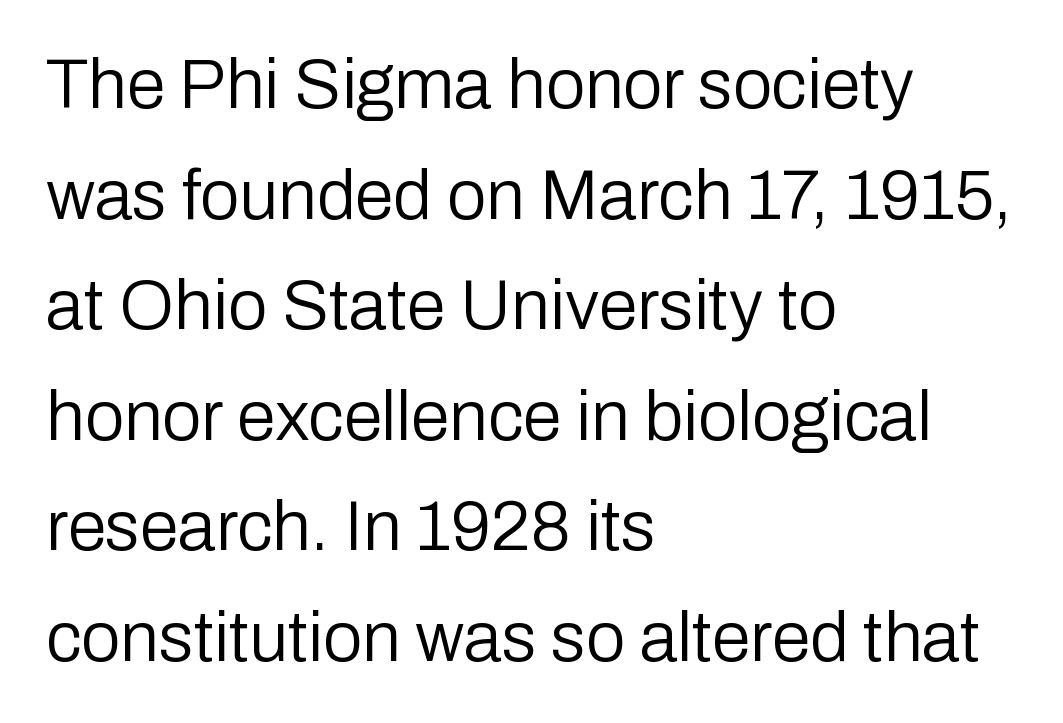
The axis of the letterforms is exactly vertical. Bold? No — there's no thickening of the strokes. The rendering anchors every line to the left-hand side. Character widths vary here, with narrow letters taking less room than wide ones.
